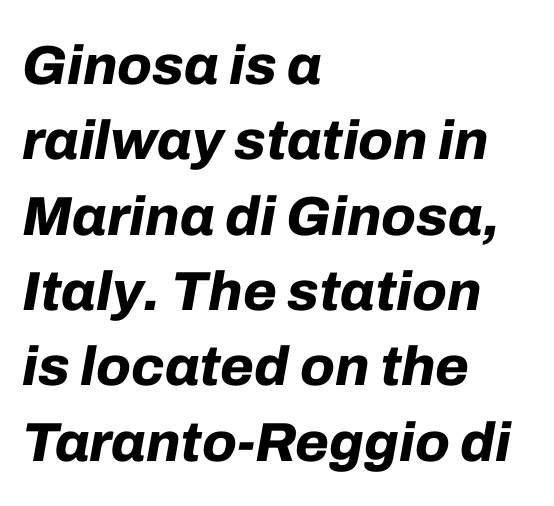
The image shows 55 px bold type, italic (leaning right); set left-aligned, normal line spacing (1.37x), normal letter spacing, not underlined; low stroke contrast and a medium x-height.
